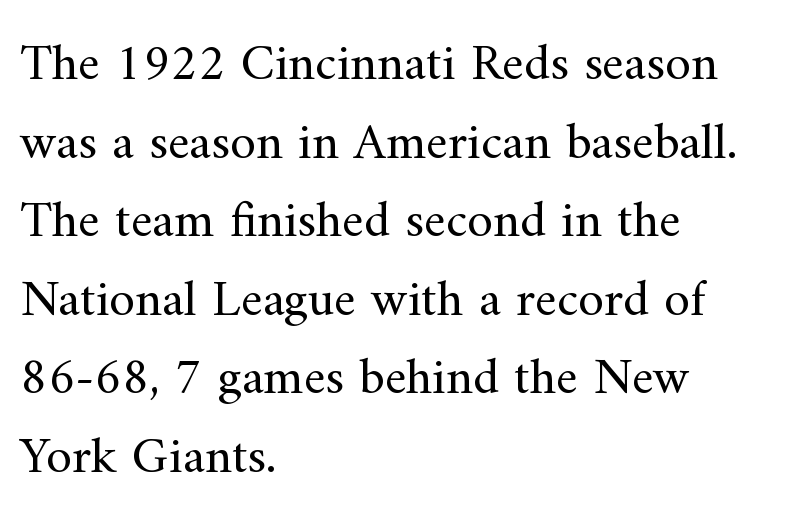
Proportional: the letters do not fall into vertical columns. Each stroke keeps to a modest, everyday thickness or less. The passage is arranged the way most books set body copy — flush left. Students, note that the glyphs here touch the page at normal intervals. Ordinary non-slanted type is in use.
